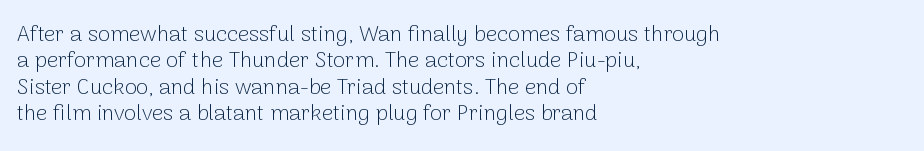
The image shows 22 px text type, upright; set left-aligned, line spacing 1.2x, normal letter spacing, not underlined.
